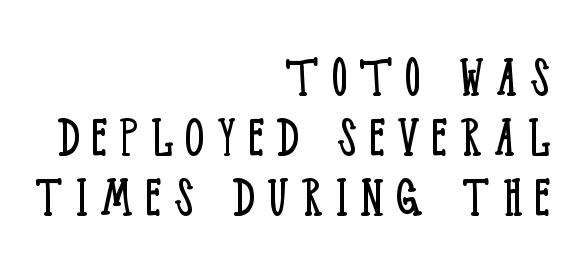
The image shows 62 px light, condensed serif type, upright; set right-aligned, tight line spacing (0.97x), unusually wide letter spacing (+0.2 em), not underlined; low stroke contrast and a large x-height.
